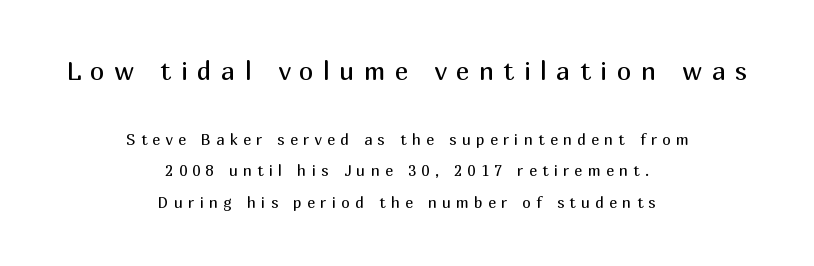
The image shows 26 px text type, upright; set centered, loose line spacing (2.11x), unusually wide letter spacing (+0.36 em), not underlined; the first (top) block is 1.73x larger.
